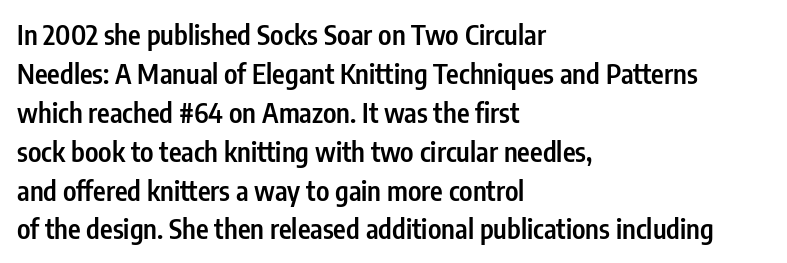
Q: Is the text bold? A: Semi-bold.
Q: Is the text italic (slanted)? A: No, it is upright.
Q: Is the text underlined? A: No.
Q: How is the paragraph aligned? A: Left-aligned.
Q: Is the spacing between letters normal or unusually wide? A: Normal.
Q: Is the spacing between lines tight, normal or loose? A: Normal.
